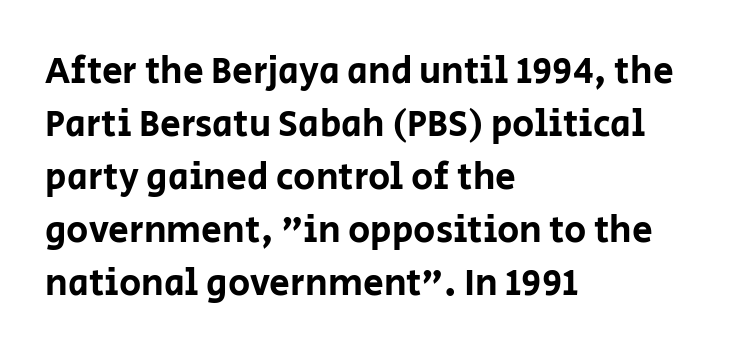
{"serif": "no", "italic": "no", "width": "normal", "stroke_contrast": "low", "x_height": "large", "monospaced": "no", "underline": "no", "align": "left", "line_spacing": "normal", "line_spacing_ratio": 1.43, "letter_spacing": "normal", "letter_spacing_em": 0.0, "glyph_px": 37}
